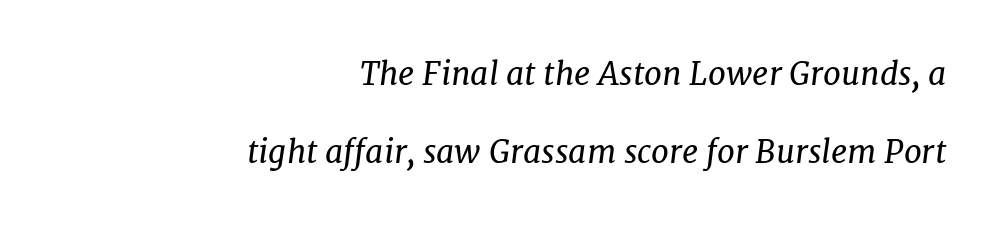
The image shows 32 px regular-weight serif type, italic (leaning right); set right-aligned, loose line spacing (2.44x), normal letter spacing, not underlined; low stroke contrast and a medium x-height.
